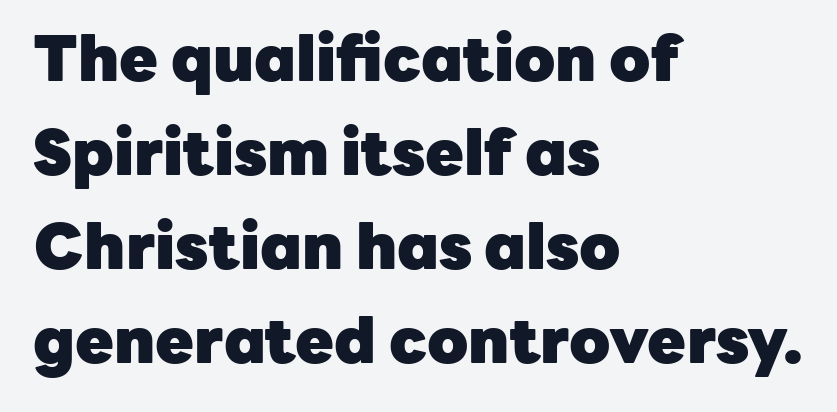
The image shows 63 px heavy sans-serif type, upright; set left-aligned, normal line spacing (1.49x), normal letter spacing, not underlined; low stroke contrast and a medium x-height.
